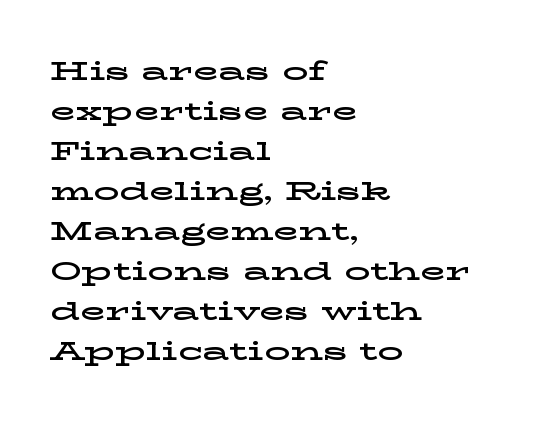
Descender tails drop into unmarked territory. Each word holds together tightly as a unit, with standard inter-letter gaps. Style check: upright. A student would call this left alignment; a typographer would say flush left, rag right. If you measured baseline to baseline, you'd find a middling distance.
